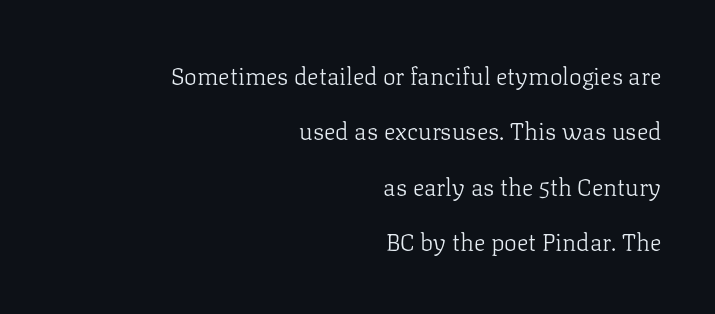
A roman cut, with each character standing at attention. The rendering anchors every line to the right-hand side. Look at the tracking — it's just the regular setting, nothing added. No letter is thick-stroked: the sample isn't bold.
